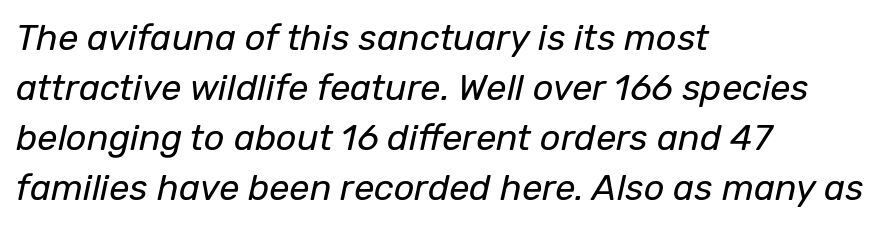
{"italic": "yes", "lean": "right", "slant_degrees": 12, "bold": "no", "weight": "regular", "width": "normal", "stroke_contrast": "low", "x_height": "medium", "monospaced": "no", "underline": "no", "align": "left", "line_spacing": "normal", "line_spacing_ratio": 1.39, "letter_spacing": "normal", "letter_spacing_em": 0.0, "glyph_px": 36}
